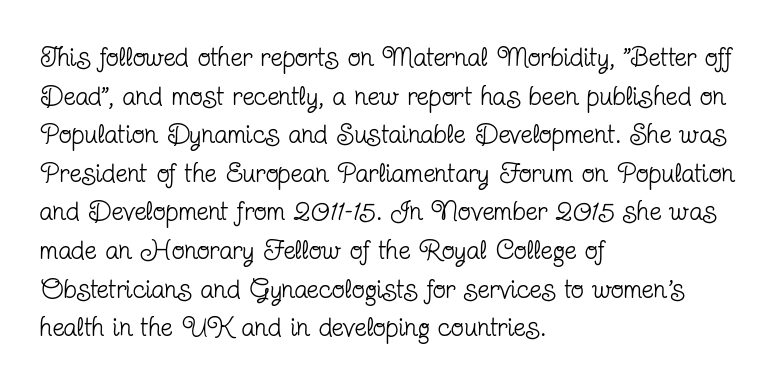
Q: Is the text bold? A: No.
Q: Is the text italic (slanted)? A: No, it is upright.
Q: Is the text underlined? A: No.
Q: How is the paragraph aligned? A: Left-aligned.
Q: Is the spacing between letters normal or unusually wide? A: Normal.
Q: Is the spacing between lines tight, normal or loose? A: Normal.
